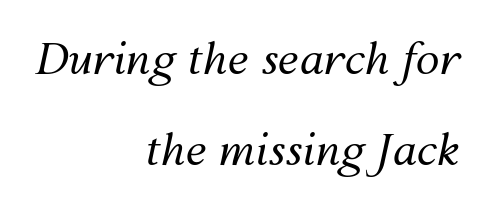
Widely set lines give the paragraph a tall, airy silhouette. The passage shown has conventional tracking throughout. Plain, unruled lines of type. Teacher's note: observe the even right margin — that is flush-right alignment. Style check: oblique. The font sits on the lighter half of the weight spectrum, regular included.
